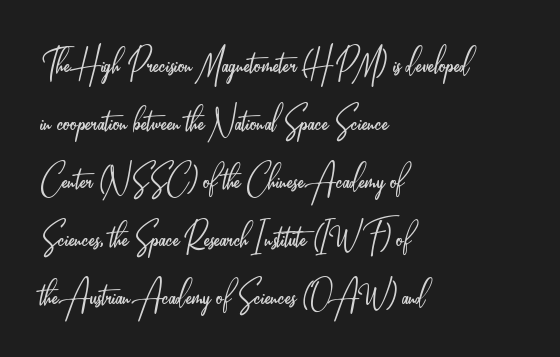
Q: Is the text bold? A: No.
Q: Is the text italic (slanted)? A: Yes.
Q: Is the typeface a serif or a sans-serif typeface? A: Sans-serif.
Q: Is the text underlined? A: No.
Q: How is the paragraph aligned? A: Left-aligned.
Q: Is the spacing between letters normal or unusually wide? A: Normal.
Q: Is the spacing between lines tight, normal or loose? A: Normal.
Q: Width (condensed, normal, or wide)? A: Condensed.
Q: Stroke contrast? A: Low.
Q: x-height? A: Small.
Q: Monospaced? A: No.
